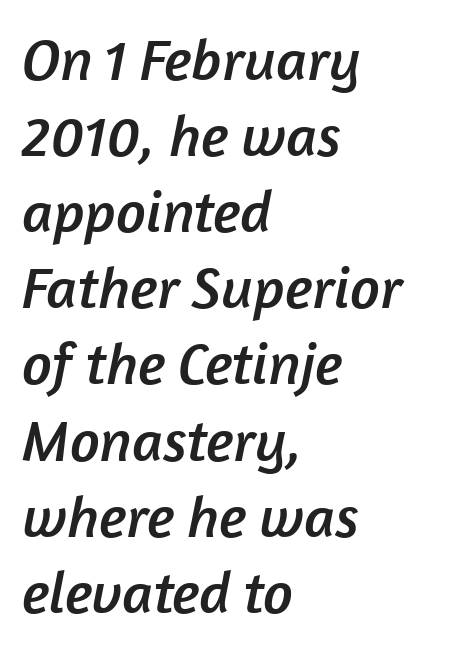
{"serif": "no", "width": "normal", "stroke_contrast": "low", "x_height": "medium", "monospaced": "no", "underline": "no", "align": "left", "line_spacing": "normal", "line_spacing_ratio": 1.29, "letter_spacing": "normal", "letter_spacing_em": 0.0, "glyph_px": 59}
